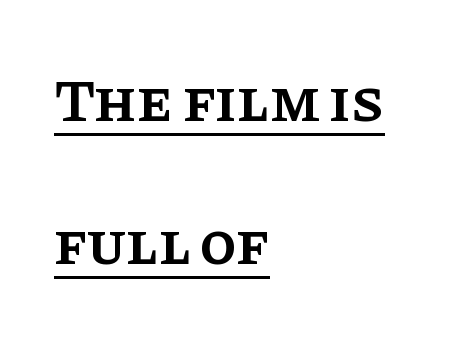
Q: Is the text bold? A: Semi-bold.
Q: Is the text italic (slanted)? A: No, it is upright.
Q: Is the typeface a serif or a sans-serif typeface? A: Serif.
Q: Is the text underlined? A: Yes.
Q: How is the paragraph aligned? A: Left-aligned.
Q: Is the spacing between letters normal or unusually wide? A: Normal.
Q: Is the spacing between lines tight, normal or loose? A: Loose.
Q: Width (condensed, normal, or wide)? A: Normal.
Q: Stroke contrast? A: Low.
Q: x-height? A: Large.
Q: Monospaced? A: No.
